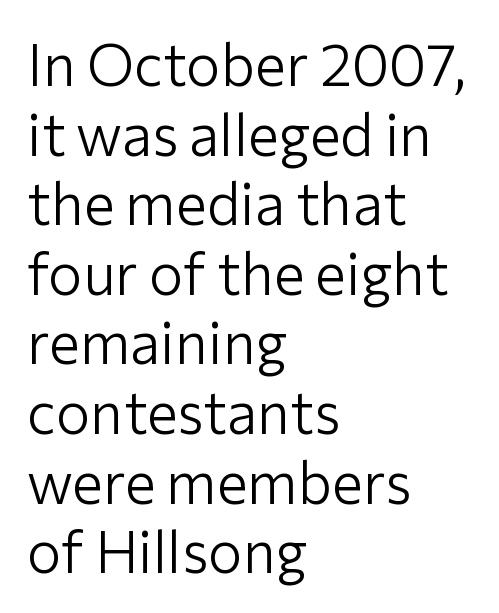
The image shows 58 px light sans-serif type, upright; set left-aligned, line spacing 1.2x, normal letter spacing, not underlined; low stroke contrast and a medium x-height.
